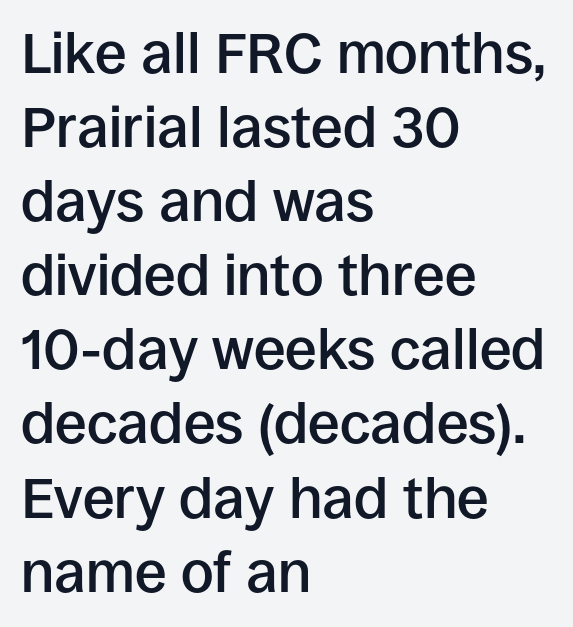
Q: Is the text bold? A: Semi-bold.
Q: Is the text italic (slanted)? A: No, it is upright.
Q: Is the typeface a serif or a sans-serif typeface? A: Sans-serif.
Q: Is the text underlined? A: No.
Q: How is the paragraph aligned? A: Left-aligned.
Q: Is the spacing between letters normal or unusually wide? A: Normal.
Q: Is the spacing between lines tight, normal or loose? A: Normal.
Q: Width (condensed, normal, or wide)? A: Normal.
Q: Stroke contrast? A: Low.
Q: x-height? A: Large.
Q: Monospaced? A: No.
